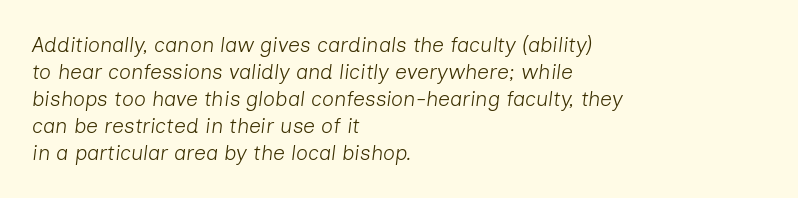
{"italic": "yes", "lean": "right", "slant_degrees": 7, "bold": "no", "underline": "no", "align": "left", "line_spacing": "normal", "line_spacing_ratio": 1.28, "letter_spacing": "normal", "letter_spacing_em": 0.0, "glyph_px": 21}
